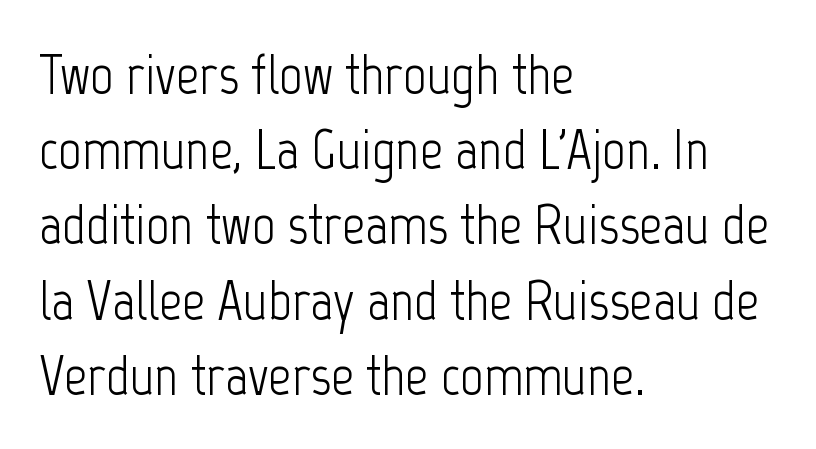
Q: Is the text bold? A: No.
Q: Is the text italic (slanted)? A: No, it is upright.
Q: Is the typeface a serif or a sans-serif typeface? A: Sans-serif.
Q: Is the text underlined? A: No.
Q: How is the paragraph aligned? A: Left-aligned.
Q: Is the spacing between letters normal or unusually wide? A: Normal.
Q: Is the spacing between lines tight, normal or loose? A: Normal.
Q: Width (condensed, normal, or wide)? A: Condensed.
Q: Stroke contrast? A: Low.
Q: x-height? A: Medium.
Q: Monospaced? A: No.
